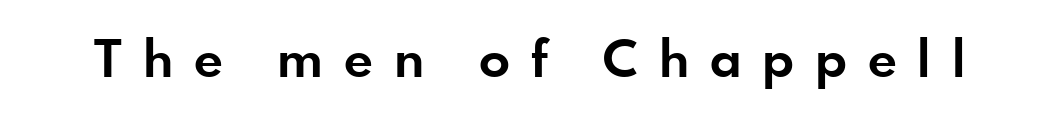
The rendering uses a bold face; every stroke is thick and dark. You can tell from the bare stems that sans-serif type was used. The tracking reads as deliberately expanded to a designer's eye. Descender tails drop into unmarked territory. If you drew a line through each stem, it would be perfectly vertical. Proportional: the letters do not fall into vertical columns.
